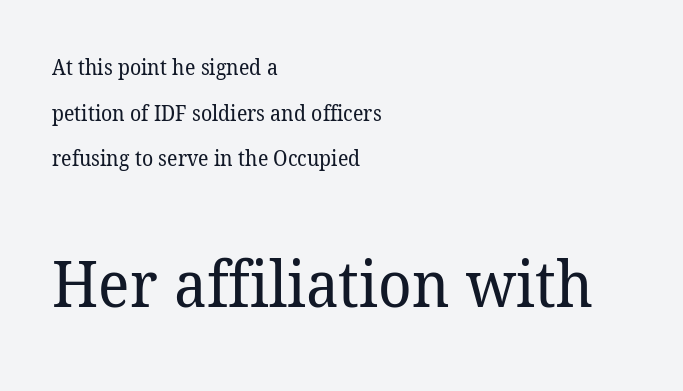
{"serif": "yes", "bold": "no", "weight": "regular", "width": "normal", "stroke_contrast": "low", "x_height": "medium", "monospaced": "no", "underline": "no", "align": "left", "line_spacing": "loose", "line_spacing_ratio": 2.17, "letter_spacing": "normal", "letter_spacing_em": 0.0, "larger_block": "second", "size_ratio": 3.0, "glyph_px": 63}
